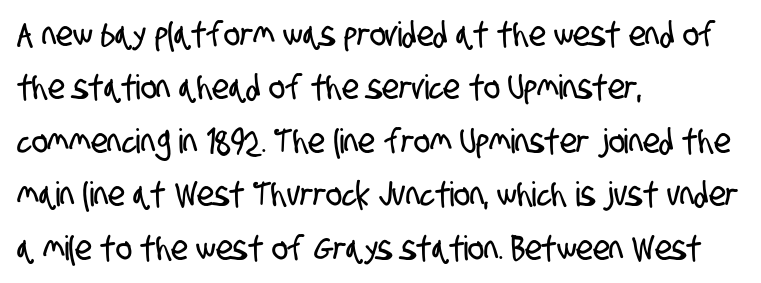
The line-height multiplier appears to be the usual default. A bare baseline throughout the passage. Nobody touched the tracking dial on this one. Note: no serifs on the glyphs. These lines are rendered in a variable-pitch font.
